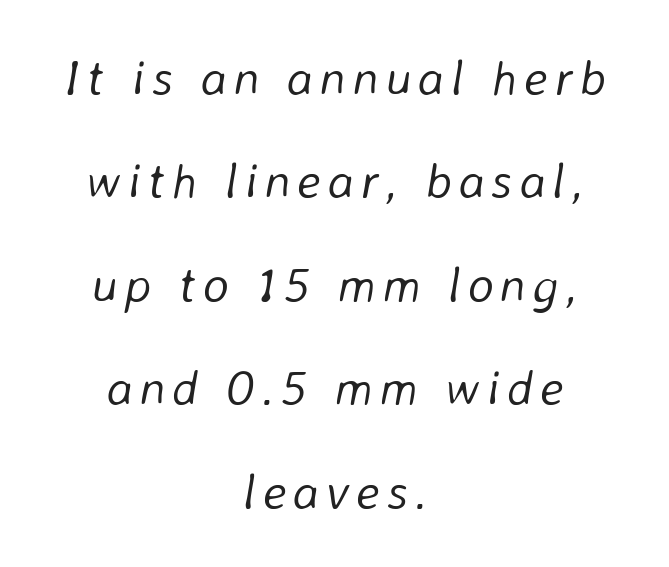
These lines are rendered in a variable-pitch font. Loosely led — the rows are spread out. Horizontally, the lines are justified to the midpoint only. Notice how the stems are inclined rather than vertical — that's the hallmark of italics. The face looks like a standard text weight, possibly lighter. Descender tails drop into unmarked territory.
